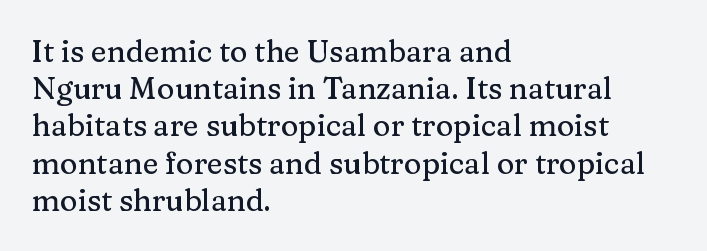
{"serif": "yes", "italic": "no", "width": "normal", "stroke_contrast": "medium", "x_height": "medium", "monospaced": "no", "underline": "no", "align": "left", "line_spacing_ratio": 1.24, "letter_spacing": "normal", "letter_spacing_em": 0.0, "glyph_px": 30}
